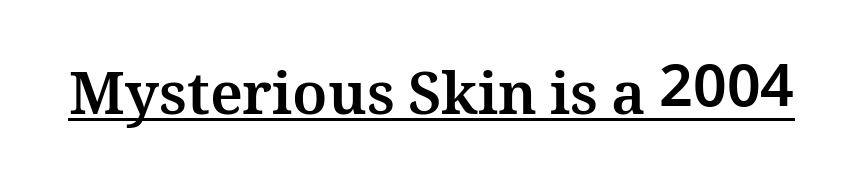
The face used here is rendered with its standard letterfit. On the weight axis this lands at bold, roughly 700. The axis of the letterforms is exactly vertical. The face used here is proportionally spaced, like ordinary book or web type. Caption: lettering with a line underneath.
